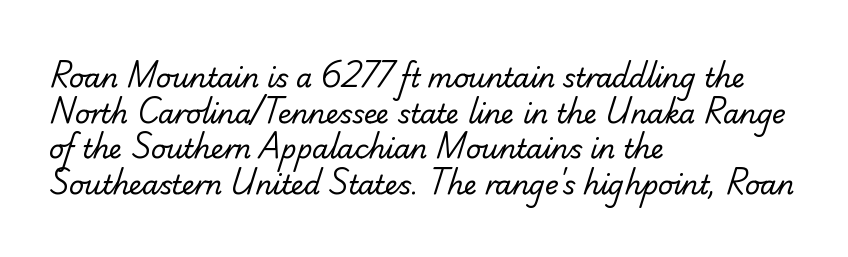
Q: Is the text bold? A: No.
Q: Is the text underlined? A: No.
Q: How is the paragraph aligned? A: Left-aligned.
Q: Is the spacing between letters normal or unusually wide? A: Normal.
Q: Is the spacing between lines tight, normal or loose? A: Normal.
